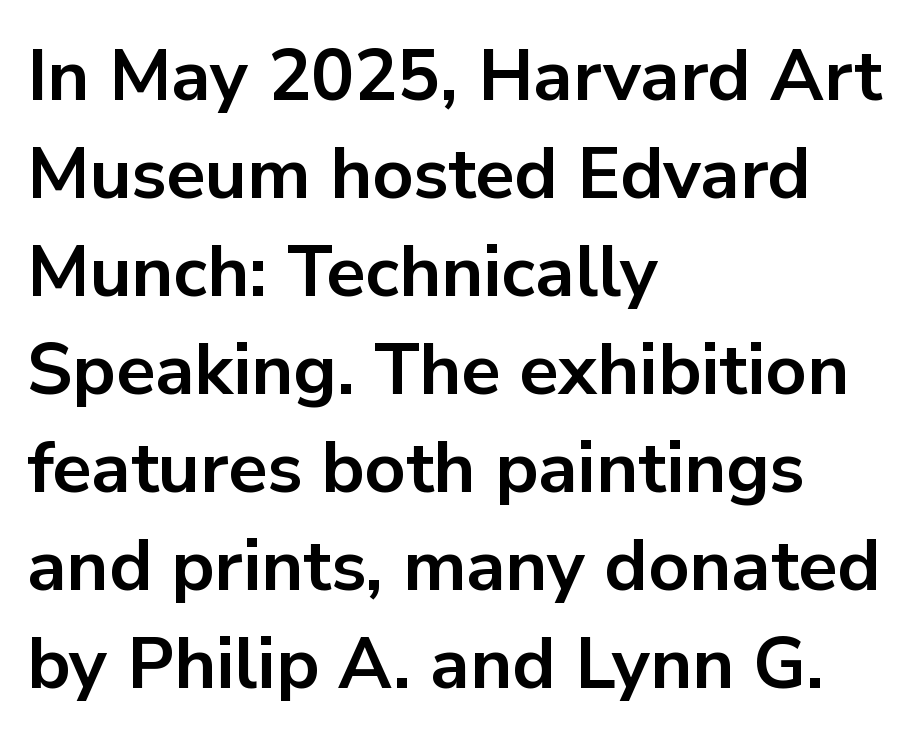
{"serif": "no", "italic": "no", "bold": "yes", "weight": "bold", "width": "normal", "stroke_contrast": "low", "x_height": "medium", "monospaced": "no", "underline": "no", "align": "left", "line_spacing": "normal", "line_spacing_ratio": 1.36, "letter_spacing": "normal", "letter_spacing_em": 0.0, "glyph_px": 72}
